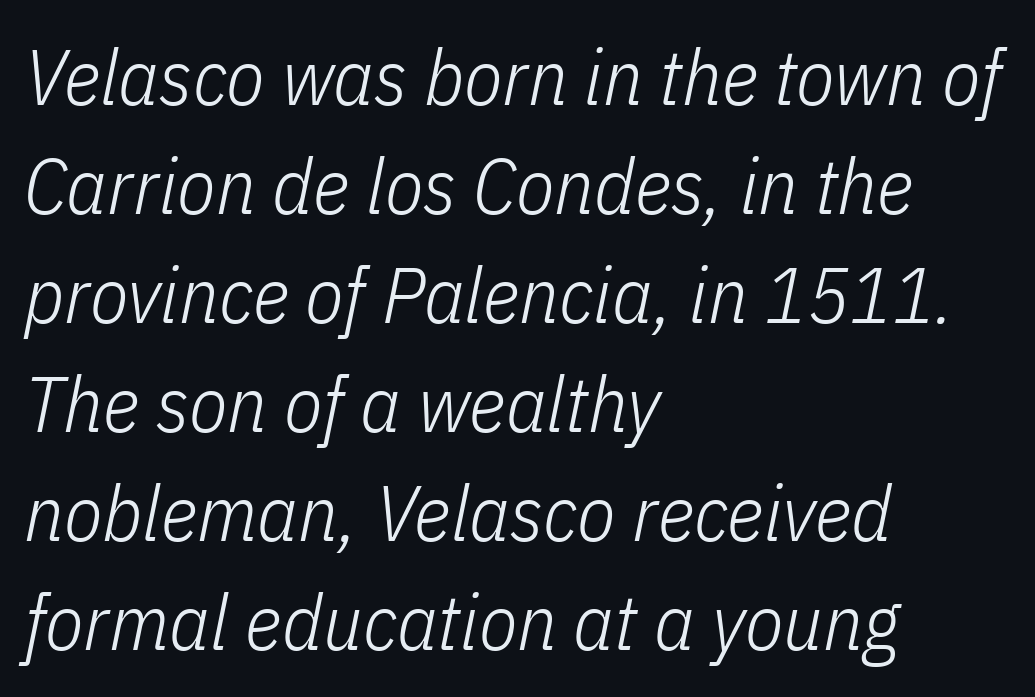
Q: Is the text bold? A: No.
Q: Is the text italic (slanted)? A: Yes, it leans right by about 11 degrees.
Q: Is the text underlined? A: No.
Q: How is the paragraph aligned? A: Left-aligned.
Q: Is the spacing between letters normal or unusually wide? A: Normal.
Q: Is the spacing between lines tight, normal or loose? A: Normal.
Q: Width (condensed, normal, or wide)? A: Condensed.
Q: Stroke contrast? A: Low.
Q: x-height? A: Medium.
Q: Monospaced? A: No.
